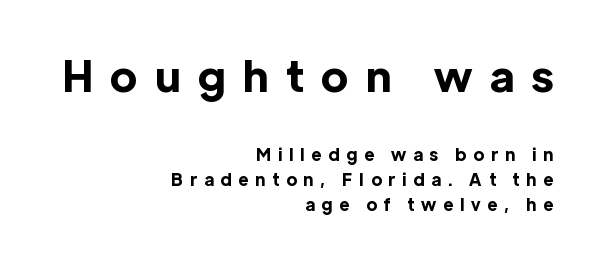
The emphasis by scale lands on block number one, above. It's the straight-up-and-down kind of type. Spacing verdict: proportional, widths tailored to each character. A clean baseline with only descenders dipping below it.
